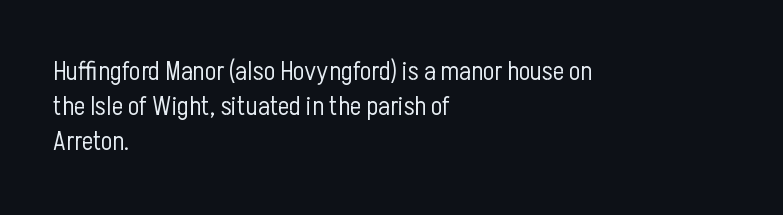
Q: Is the text bold? A: No.
Q: Is the text italic (slanted)? A: No, it is upright.
Q: Is the text underlined? A: No.
Q: How is the paragraph aligned? A: Left-aligned.
Q: Is the spacing between letters normal or unusually wide? A: Normal.
Q: Is the spacing between lines tight, normal or loose? A: Normal.
